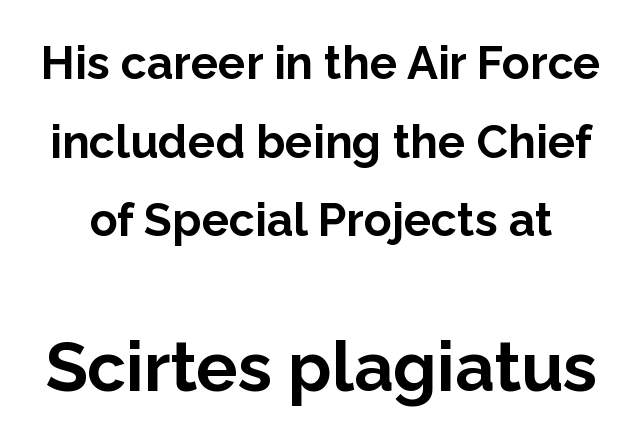
The image shows 69 px bold sans-serif type, upright; set line spacing 1.71x, normal letter spacing, not underlined; the second (bottom) block is 1.5x larger; low stroke contrast and a medium x-height.
